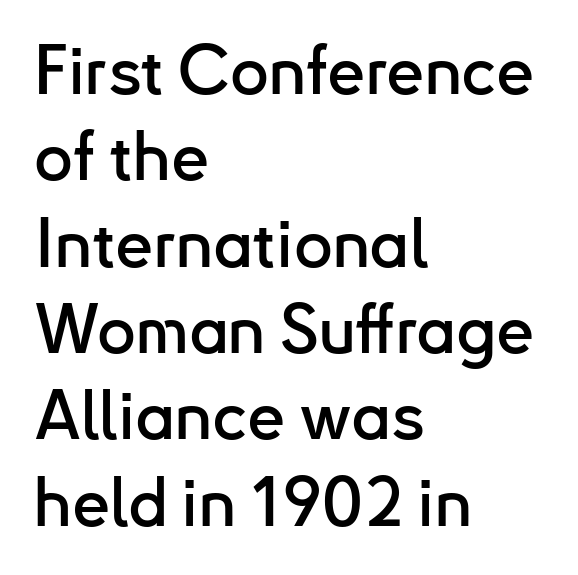
The image shows 68 px sans-serif type, upright; set left-aligned, normal line spacing (1.27x), normal letter spacing, not underlined; low stroke contrast and a small x-height.
